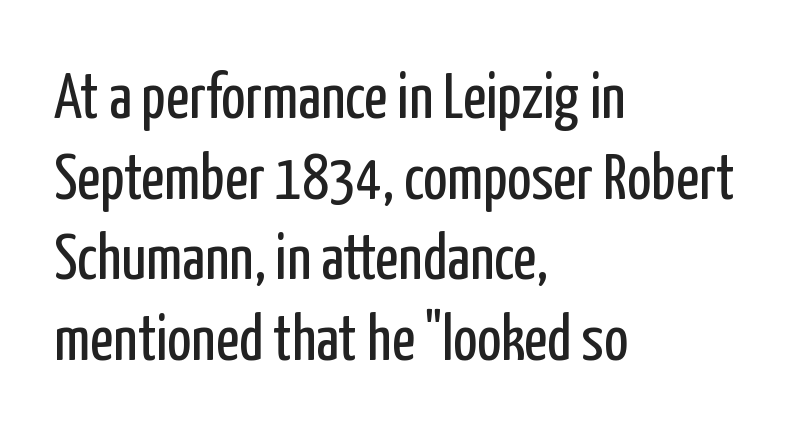
The image shows 64 px regular-weight, condensed sans-serif type, upright; set left-aligned, normal line spacing (1.26x), normal letter spacing, not underlined; low stroke contrast and a medium x-height.
